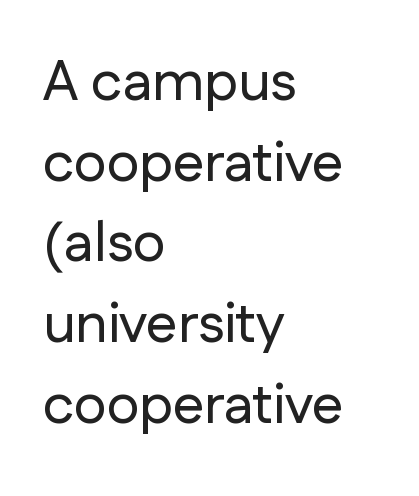
The image shows 56 px sans-serif type, upright; set left-aligned, normal line spacing (1.44x), normal letter spacing, not underlined; low stroke contrast and a medium x-height.
